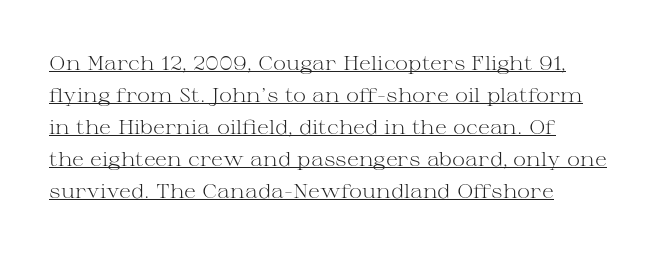
The image shows 20 px text type, upright; set left-aligned, normal line spacing (1.6x), normal letter spacing, underlined.
